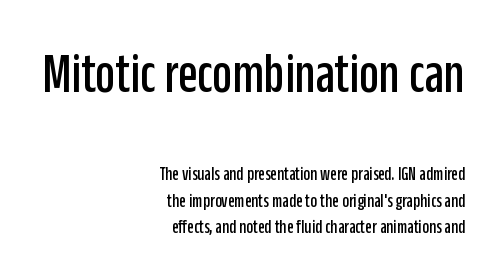
The image shows 56 px condensed sans-serif type, upright; set right-aligned, normal line spacing (1.41x), normal letter spacing, not underlined; the first (top) block is 2.95x larger; low stroke contrast and a large x-height.
